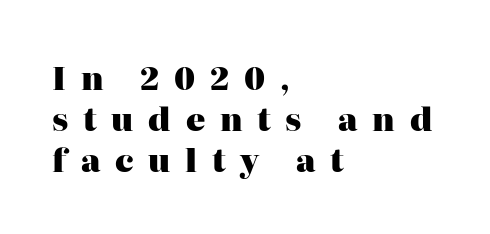
The image shows 32 px heavy serif type, upright; set left-aligned, normal line spacing (1.28x), unusually wide letter spacing (+0.46 em), not underlined; high stroke contrast and a medium x-height.
